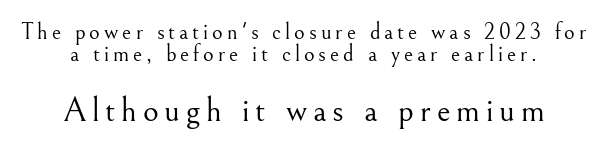
Q: Is the text bold? A: No.
Q: Is the text italic (slanted)? A: No, it is upright.
Q: Is the typeface a serif or a sans-serif typeface? A: Serif.
Q: Is the text underlined? A: No.
Q: How is the paragraph aligned? A: Centered.
Q: Is the spacing between lines tight, normal or loose? A: Tight.
Q: Which block of text is set in a larger size, the first (top) or the second (bottom)? A: The second (bottom) one.
Q: Width (condensed, normal, or wide)? A: Normal.
Q: Stroke contrast? A: Medium.
Q: x-height? A: Small.
Q: Monospaced? A: No.
